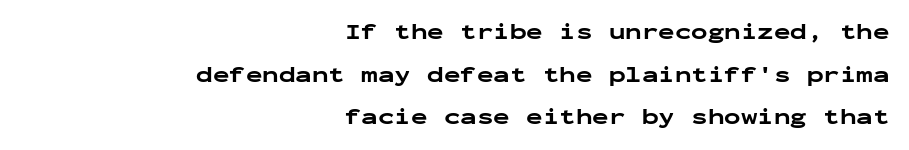
Q: Is the text bold? A: Yes.
Q: Is the text italic (slanted)? A: No, it is upright.
Q: Is the text underlined? A: No.
Q: How is the paragraph aligned? A: Right-aligned.
Q: Is the spacing between letters normal or unusually wide? A: Normal.
Q: Is the spacing between lines tight, normal or loose? A: Loose.
